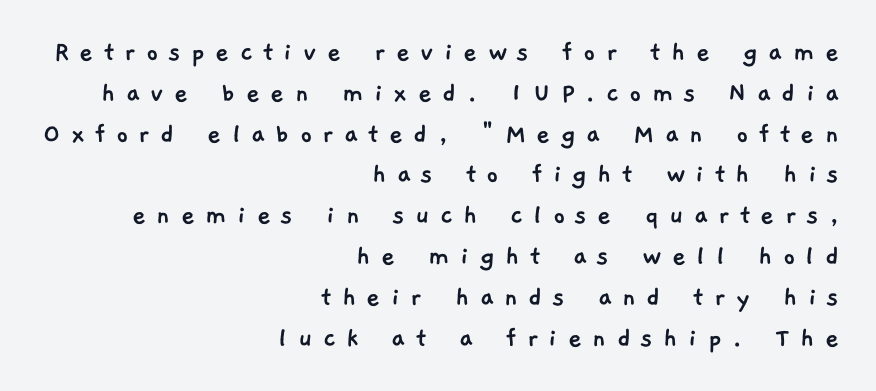
Q: Is the typeface a serif or a sans-serif typeface? A: Sans-serif.
Q: Is the text underlined? A: No.
Q: How is the paragraph aligned? A: Right-aligned.
Q: Is the spacing between letters normal or unusually wide? A: Unusually wide.
Q: Is the spacing between lines tight, normal or loose? A: Normal.
Q: Width (condensed, normal, or wide)? A: Normal.
Q: Stroke contrast? A: Low.
Q: x-height? A: Medium.
Q: Monospaced? A: No.
